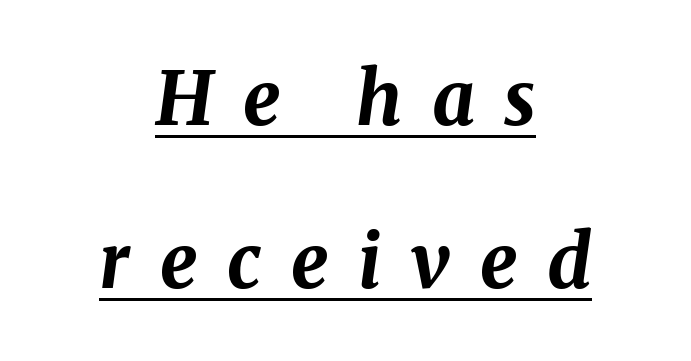
Q: Is the text bold? A: Yes.
Q: Is the text italic (slanted)? A: Yes, it leans right by about 8 degrees.
Q: Is the text underlined? A: Yes.
Q: How is the paragraph aligned? A: Centered.
Q: Is the spacing between letters normal or unusually wide? A: Unusually wide.
Q: Is the spacing between lines tight, normal or loose? A: Loose.
Q: Width (condensed, normal, or wide)? A: Normal.
Q: Stroke contrast? A: Medium.
Q: x-height? A: Medium.
Q: Monospaced? A: No.
